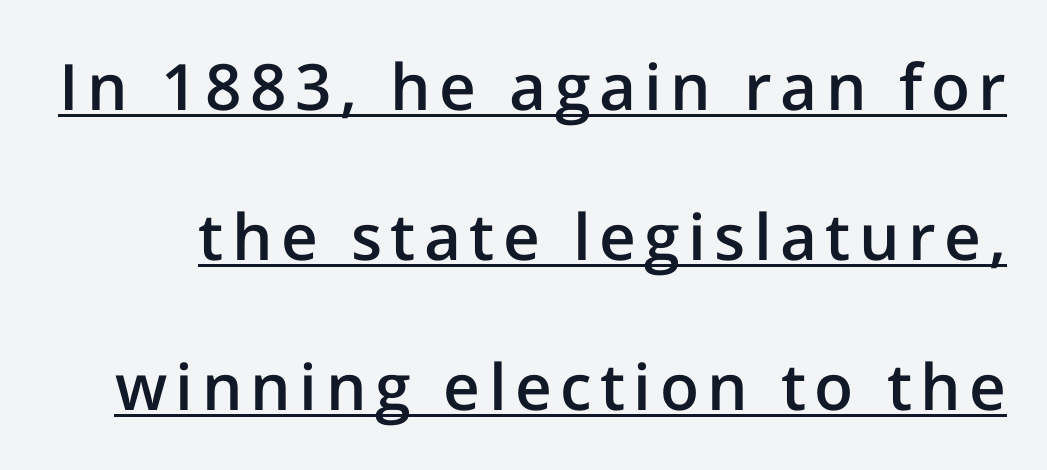
A fair bit of extra ink — the face is semibold, not bold. Underlined type. Posture: vertical. No feet cap the strokes, marking this as sans-serif type. The passage shown stacks its lines with a broad gap.
